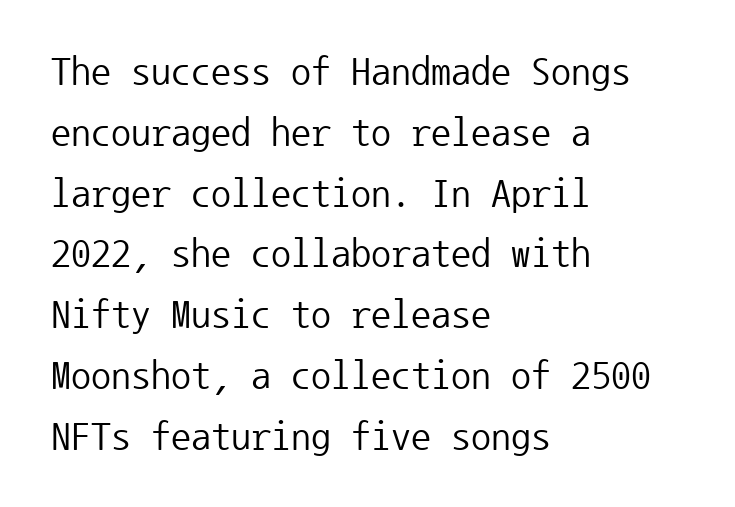
Regarding serifs, this sample does without them. Between one letter and the next there's only the usual sliver of space. Horizontal bands of white between lines are of average thickness. Do the characters align in a grid? Yes, the font is monospaced. Letters have the restrained weight of plain body copy at most. This rendering features lettering with no underline.
